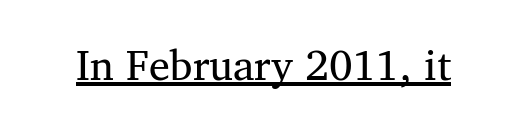
{"serif": "yes", "bold": "no", "weight": "regular", "width": "normal", "stroke_contrast": "medium", "x_height": "medium", "monospaced": "no", "underline": "yes", "letter_spacing": "normal", "letter_spacing_em": 0.0, "glyph_px": 42}
